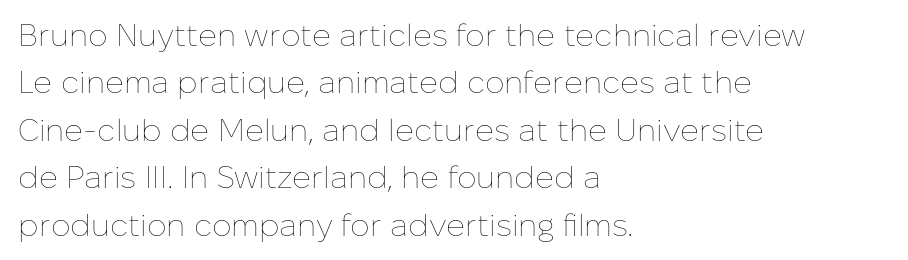
The image shows 31 px thin type, upright; set left-aligned, normal line spacing (1.53x), normal letter spacing, not underlined; low stroke contrast and a medium x-height.
